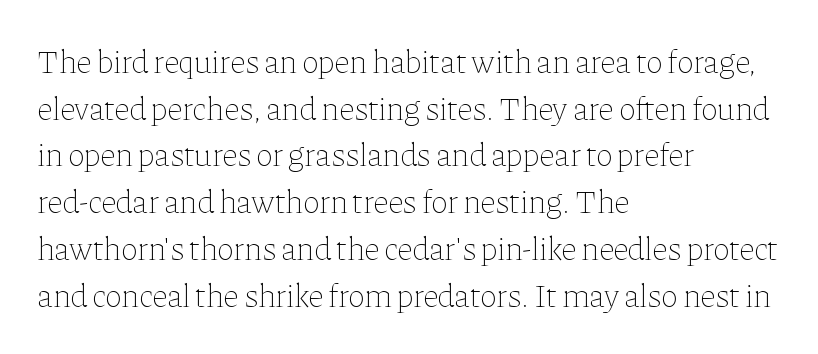
Q: Is the text bold? A: No.
Q: Is the text italic (slanted)? A: No, it is upright.
Q: Is the text underlined? A: No.
Q: How is the paragraph aligned? A: Left-aligned.
Q: Is the spacing between letters normal or unusually wide? A: Normal.
Q: Is the spacing between lines tight, normal or loose? A: Normal.
Q: Width (condensed, normal, or wide)? A: Normal.
Q: Stroke contrast? A: Low.
Q: x-height? A: Medium.
Q: Monospaced? A: No.
